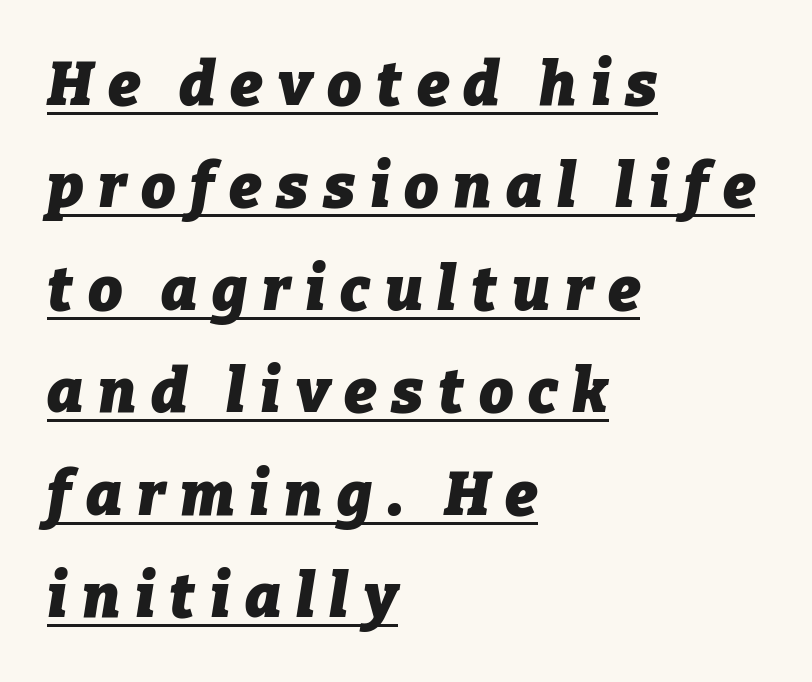
Q: Is the text bold? A: Yes.
Q: Is the text italic (slanted)? A: Yes, it leans right by about 9 degrees.
Q: Is the text underlined? A: Yes.
Q: How is the paragraph aligned? A: Left-aligned.
Q: Is the spacing between letters normal or unusually wide? A: Unusually wide.
Q: Is the spacing between lines tight, normal or loose? A: Normal.
Q: Width (condensed, normal, or wide)? A: Normal.
Q: Stroke contrast? A: Low.
Q: x-height? A: Medium.
Q: Monospaced? A: No.
